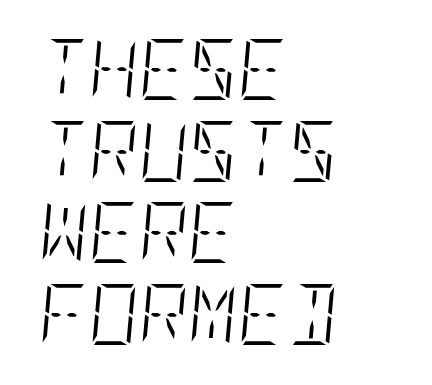
The image shows 61 px light, condensed type, italic (leaning right); set left-aligned, normal line spacing (1.34x), normal letter spacing, not underlined; low stroke contrast and a large x-height.
